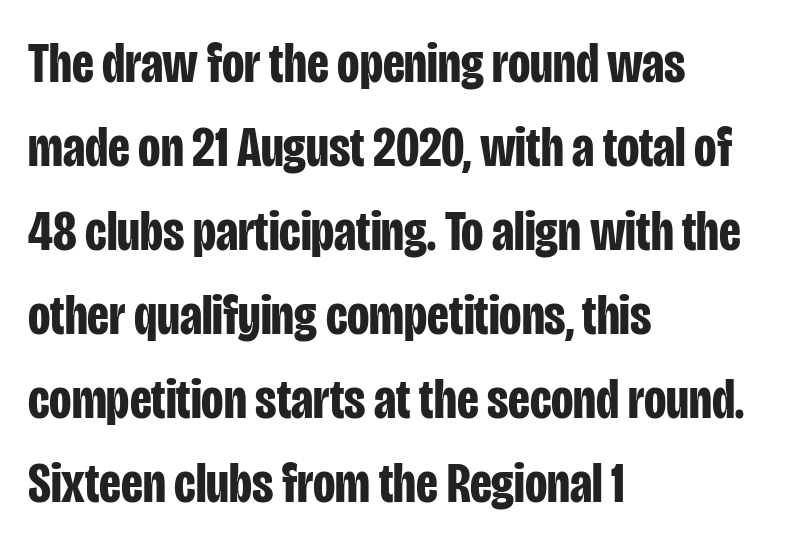
{"serif": "no", "italic": "no", "bold": "yes", "weight": "bold", "width": "condensed", "stroke_contrast": "low", "x_height": "large", "monospaced": "no", "underline": "no", "align": "left", "line_spacing": "normal", "line_spacing_ratio": 1.45, "letter_spacing": "normal", "letter_spacing_em": 0.0, "glyph_px": 58}
